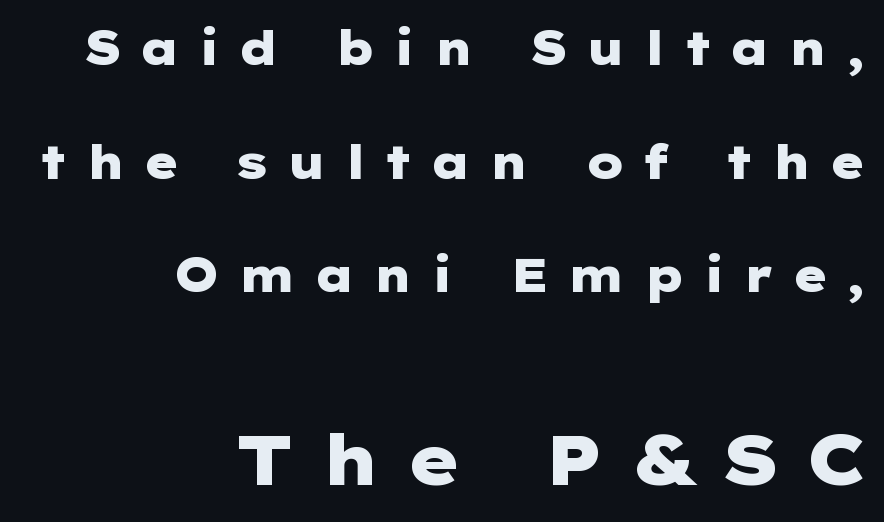
The face used here is rendered with a markedly widened letterfit. Any mark beneath the type? The region is blank. The passage shown is typeset with a sans-serif family. A student would call this right alignment; a typographer would say flush right, rag left.
